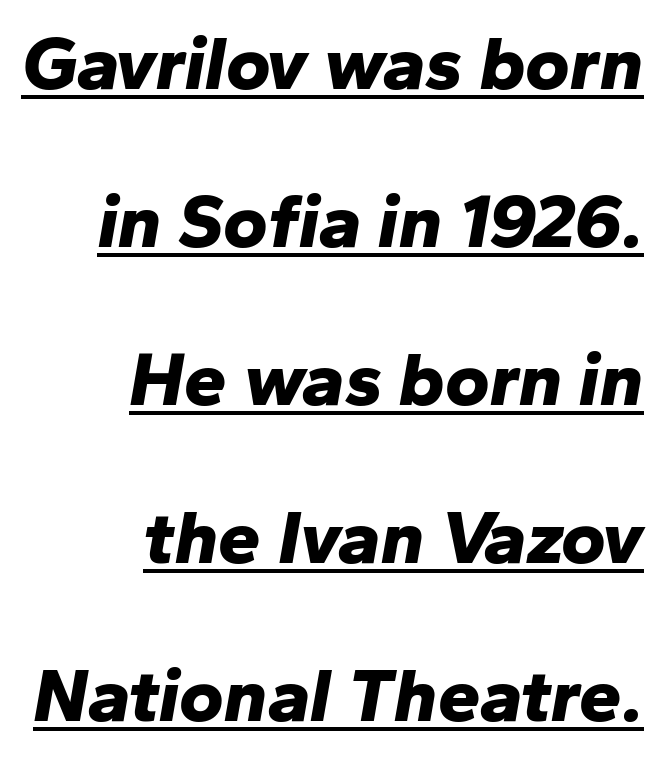
Nobody touched the tracking dial on this one. The letters are bold, with thick, heavy strokes. Every word sits above its own underline. Proportional: the letters do not fall into vertical columns.
